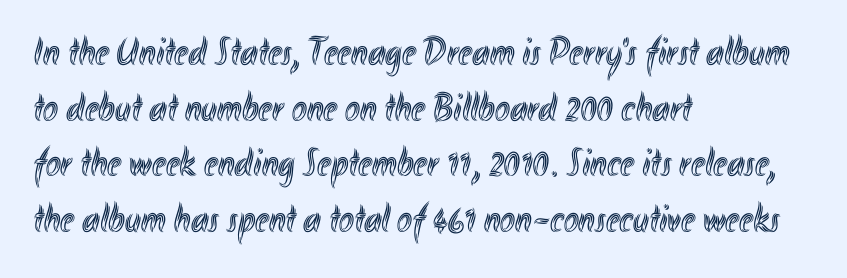
{"width": "condensed", "x_height": "small", "monospaced": "no", "underline": "no", "align": "left", "line_spacing": "normal", "line_spacing_ratio": 1.39, "letter_spacing": "normal", "letter_spacing_em": 0.0, "glyph_px": 40}
